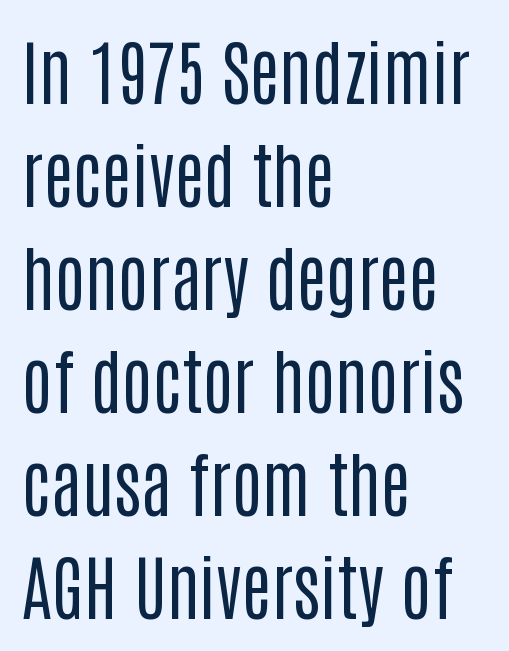
{"serif": "no", "italic": "no", "bold": "no", "weight": "regular", "width": "condensed", "stroke_contrast": "low", "x_height": "large", "monospaced": "no", "underline": "no", "align": "left", "line_spacing": "normal", "line_spacing_ratio": 1.45, "letter_spacing": "normal", "letter_spacing_em": 0.0, "glyph_px": 71}
